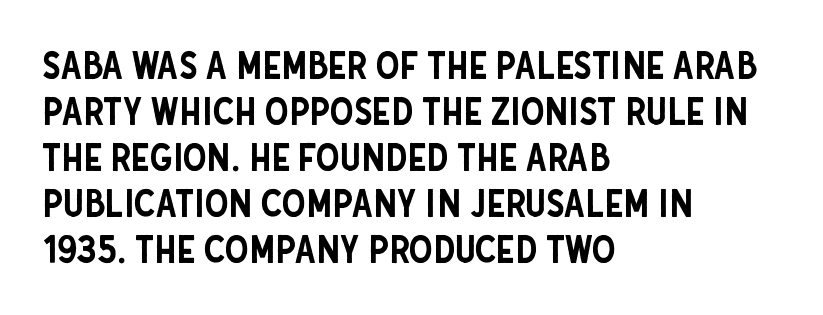
Quick note: underline off. Serif or sans? Sans — the stroke terminals are bare. Visually the block forms a straight wall on the left and a jagged coastline on the right. The letters stand straight up with perfectly vertical stems. A typesetter would call this proportional, since set widths differ per character.
